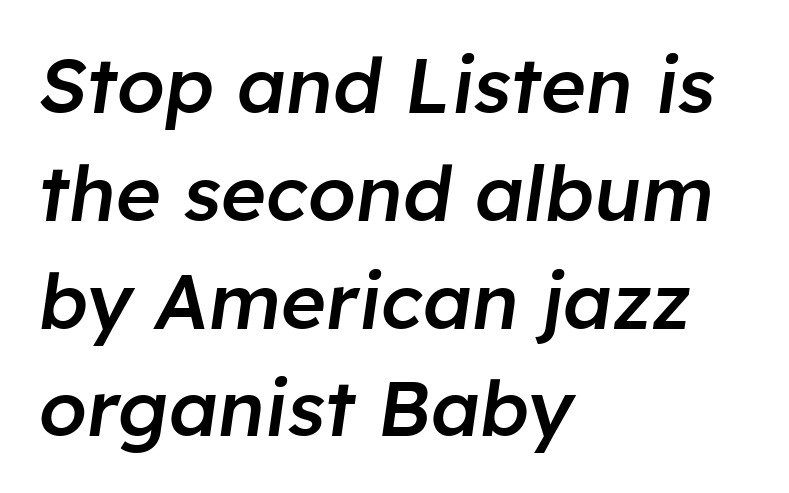
Q: Is the text bold? A: Semi-bold.
Q: Is the text italic (slanted)? A: Yes, it leans right by about 8 degrees.
Q: Is the text underlined? A: No.
Q: How is the paragraph aligned? A: Left-aligned.
Q: Is the spacing between letters normal or unusually wide? A: Normal.
Q: Is the spacing between lines tight, normal or loose? A: Normal.
Q: Width (condensed, normal, or wide)? A: Normal.
Q: Stroke contrast? A: Low.
Q: x-height? A: Medium.
Q: Monospaced? A: No.
